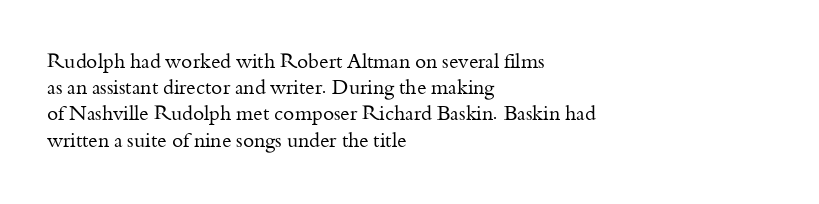
The image shows 20 px text type, upright; set left-aligned, normal line spacing (1.31x), normal letter spacing, not underlined.
